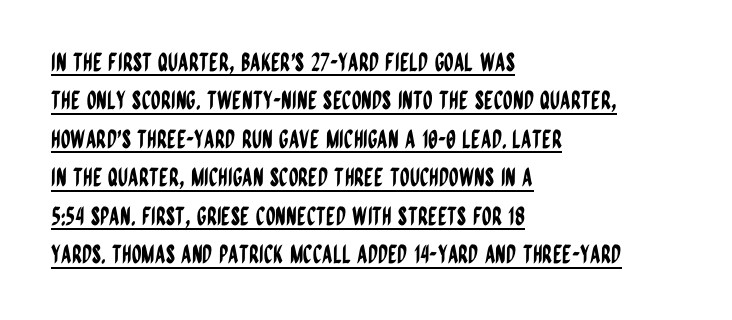
Q: Is the text italic (slanted)? A: No, it is upright.
Q: Is the text underlined? A: Yes.
Q: How is the paragraph aligned? A: Left-aligned.
Q: Is the spacing between letters normal or unusually wide? A: Normal.
Q: Is the spacing between lines tight, normal or loose? A: Normal.
